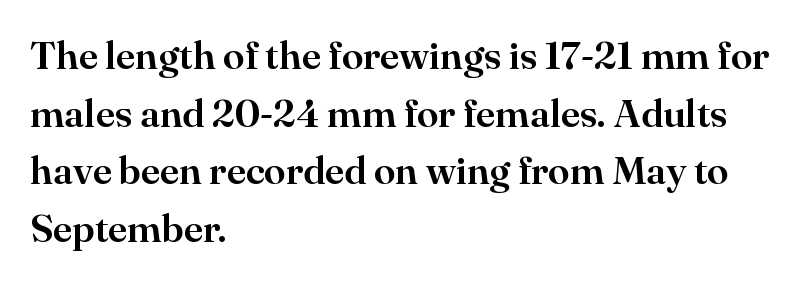
{"serif": "yes", "italic": "no", "width": "normal", "stroke_contrast": "high", "x_height": "small", "monospaced": "no", "underline": "no", "align": "left", "line_spacing": "normal", "line_spacing_ratio": 1.48, "letter_spacing": "normal", "letter_spacing_em": 0.0, "glyph_px": 39}
